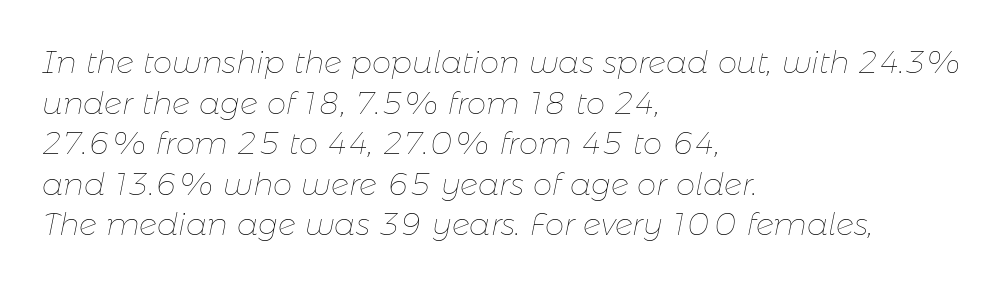
Q: Is the text bold? A: No.
Q: Is the text italic (slanted)? A: Yes, it leans right by about 11 degrees.
Q: Is the text underlined? A: No.
Q: How is the paragraph aligned? A: Left-aligned.
Q: Is the spacing between letters normal or unusually wide? A: Normal.
Q: Is the spacing between lines tight, normal or loose? A: Normal.
Q: Width (condensed, normal, or wide)? A: Normal.
Q: Stroke contrast? A: Low.
Q: x-height? A: Medium.
Q: Monospaced? A: No.
